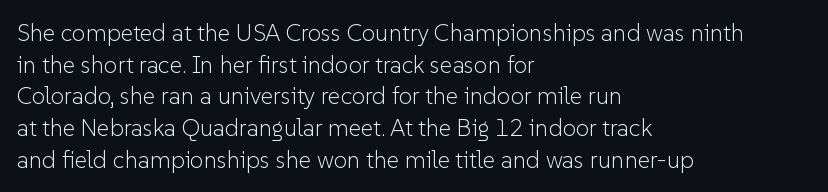
Leftover space on each line is placed entirely after the last word. The typesetting does not lean heavy: it is not bold. Honestly, the letter spacing is just normal — you wouldn't notice it. Underline: absent. If you drew a line through each stem, it would be perfectly vertical.
